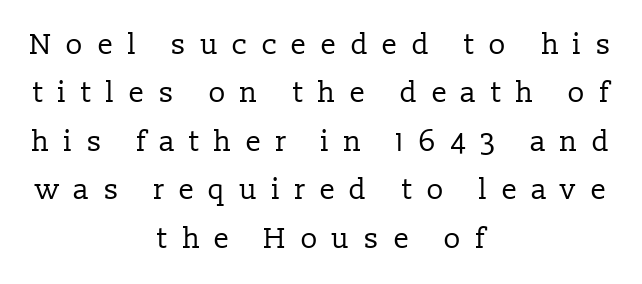
The image shows 29 px regular-weight serif type, upright; set centered, normal line spacing (1.67x), unusually wide letter spacing (+0.48 em), not underlined; low stroke contrast and a medium x-height.
